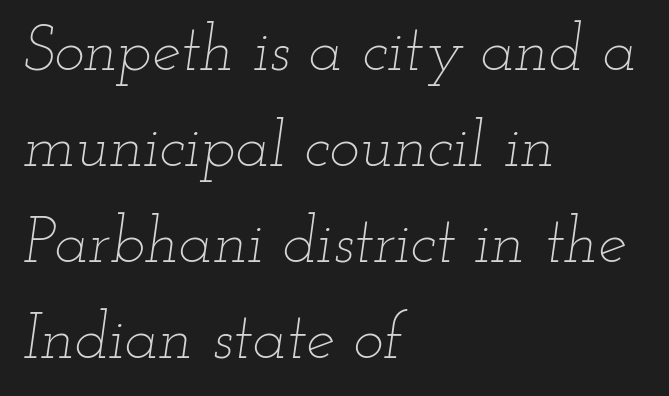
The image shows 64 px thin, wide type, italic (leaning right); set left-aligned, normal line spacing (1.5x), normal letter spacing, not underlined; low stroke contrast and a small x-height.
